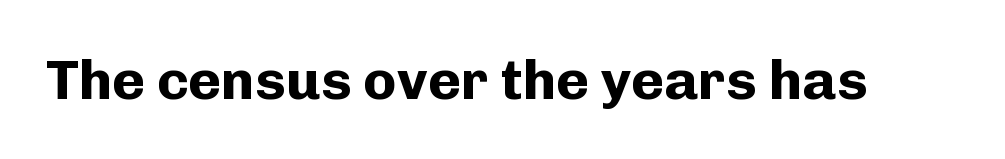
These lines carry a lot of weight — the face is fully bold. Plain, unruled lines of type. Spacing between characters is what you'd get straight out of the box. Style check: upright. These lines are rendered in a variable-pitch font. The typeface chosen for these lines omits serifs.
